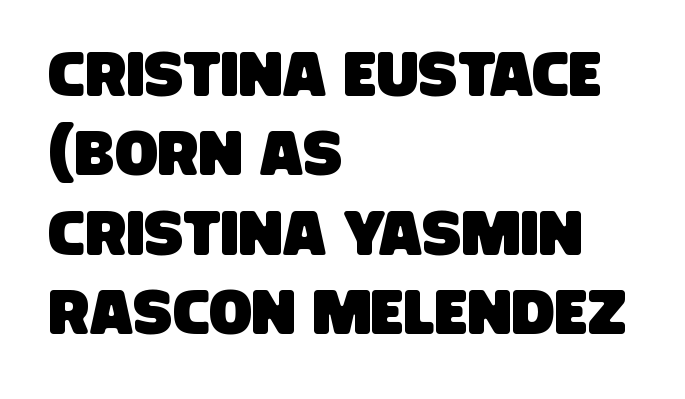
{"serif": "no", "width": "condensed", "stroke_contrast": "low", "x_height": "large", "monospaced": "no", "underline": "no", "align": "left", "line_spacing": "normal", "line_spacing_ratio": 1.26, "letter_spacing": "normal", "letter_spacing_em": 0.0, "glyph_px": 63}
